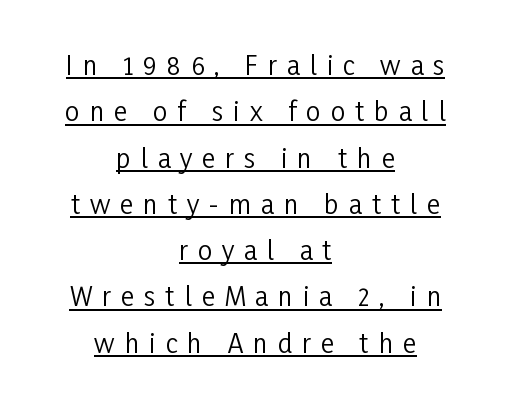
Q: Is the text bold? A: No.
Q: Is the text italic (slanted)? A: No, it is upright.
Q: Is the text underlined? A: Yes.
Q: How is the paragraph aligned? A: Centered.
Q: Is the spacing between letters normal or unusually wide? A: Unusually wide.
